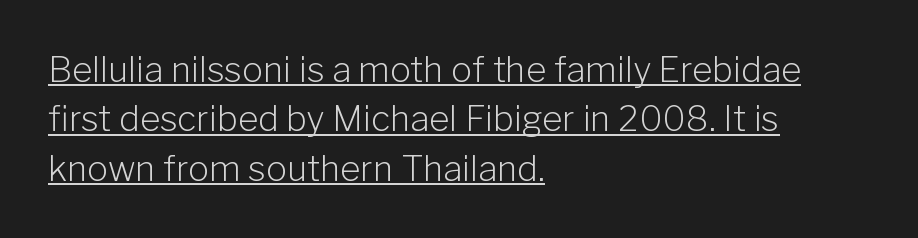
The image shows 35 px light sans-serif type, upright; set left-aligned, normal line spacing (1.41x), normal letter spacing, underlined; low stroke contrast and a medium x-height.
